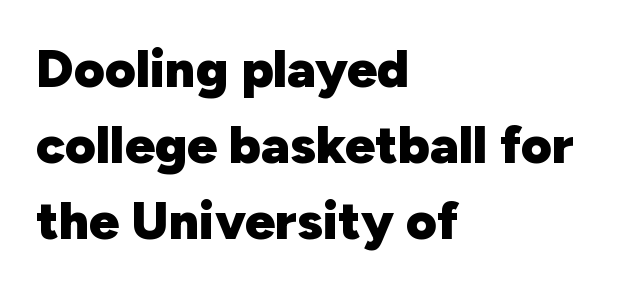
The image shows 53 px heavy sans-serif type, upright; set left-aligned, normal line spacing (1.43x), normal letter spacing, not underlined; low stroke contrast and a medium x-height.
